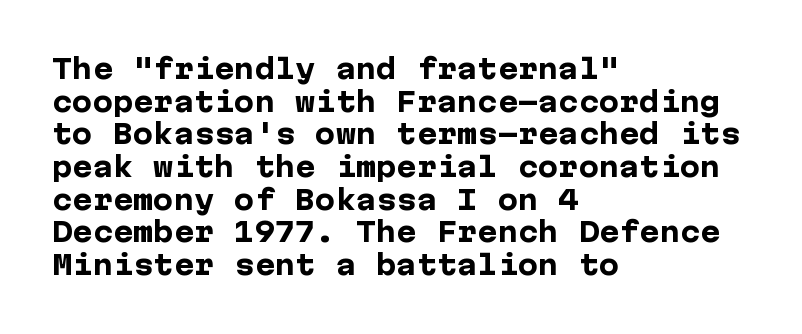
The glyphs are unaccompanied by any horizontal stroke below them. The passage shown is emphatically bold. The lettering holds an erect, upright posture throughout. Here the glyphs are tracked normally, forming tight word shapes.
